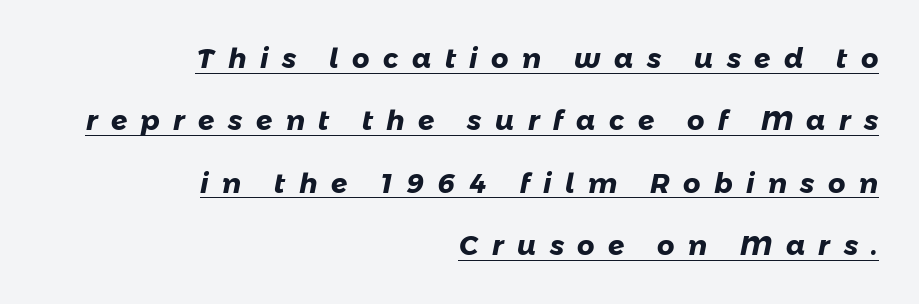
The image shows 27 px bold type; set right-aligned, loose line spacing (2.31x), unusually wide letter spacing (+0.5 em), underlined.
